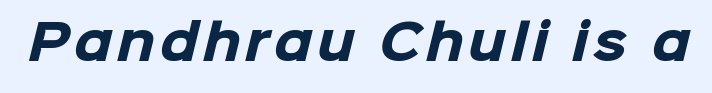
Q: Is the text bold? A: Yes.
Q: Is the typeface a serif or a sans-serif typeface? A: Sans-serif.
Q: Is the text underlined? A: No.
Q: Width (condensed, normal, or wide)? A: Normal.
Q: Stroke contrast? A: Low.
Q: x-height? A: Medium.
Q: Monospaced? A: No.
